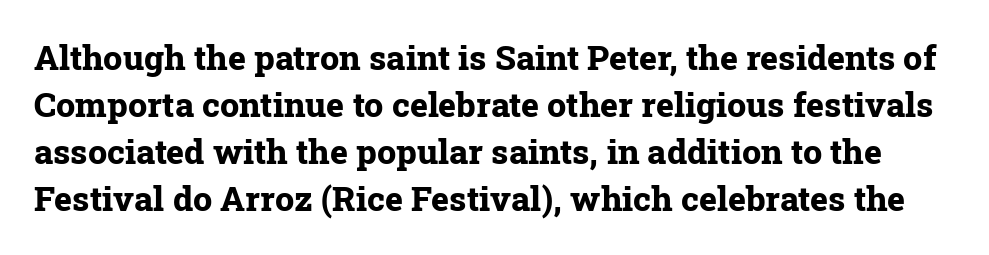
Q: Is the text bold? A: Yes.
Q: Is the text italic (slanted)? A: No, it is upright.
Q: Is the typeface a serif or a sans-serif typeface? A: Serif.
Q: Is the text underlined? A: No.
Q: Is the spacing between letters normal or unusually wide? A: Normal.
Q: Is the spacing between lines tight, normal or loose? A: Normal.
Q: Width (condensed, normal, or wide)? A: Normal.
Q: Stroke contrast? A: Low.
Q: x-height? A: Medium.
Q: Monospaced? A: No.
